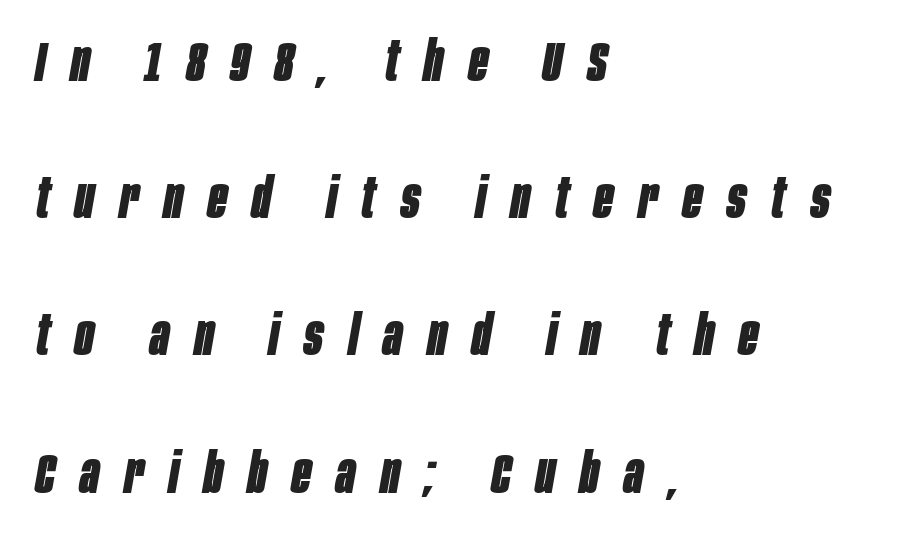
Q: Is the text bold? A: Yes.
Q: Is the text italic (slanted)? A: Yes, it leans right by about 10 degrees.
Q: Is the text underlined? A: No.
Q: How is the paragraph aligned? A: Left-aligned.
Q: Is the spacing between letters normal or unusually wide? A: Unusually wide.
Q: Is the spacing between lines tight, normal or loose? A: Loose.
Q: Width (condensed, normal, or wide)? A: Condensed.
Q: Stroke contrast? A: Low.
Q: x-height? A: Large.
Q: Monospaced? A: No.
